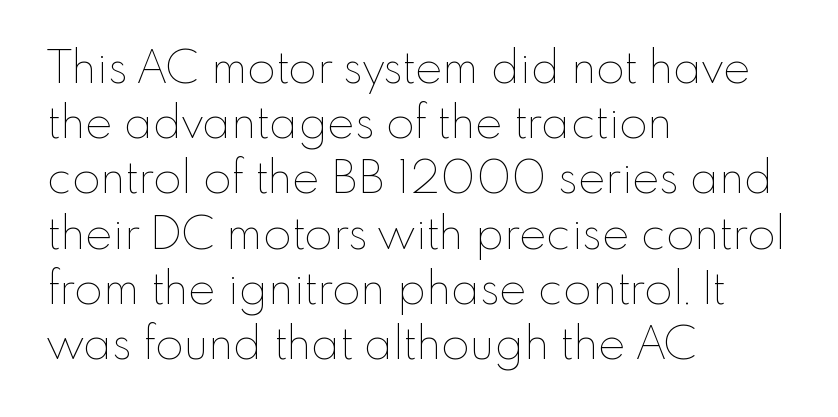
Weight: in the light-to-regular range. The foot of each line stays bare and open. Think of a printed novel: that variable character pitch is what you see here. Does extra space separate the letters? No, they use regular spacing.
